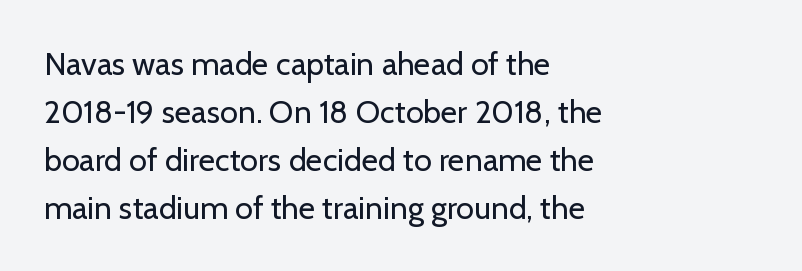
Each letter keeps its own natural width here, so spacing adapts to shape. Italic? Not at all — the glyphs are vertical. Regular leading. No extra ink here — the face is not bold. The compositor pushed each line to the left boundary.
